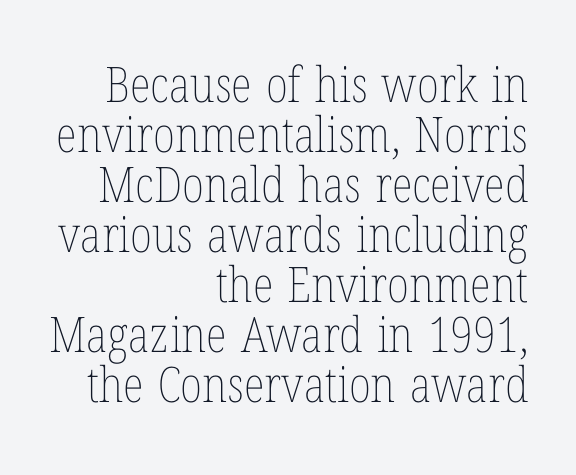
The image shows 49 px thin, condensed type, upright; set right-aligned, tight line spacing (1.02x), normal letter spacing, not underlined; low stroke contrast and a medium x-height.
